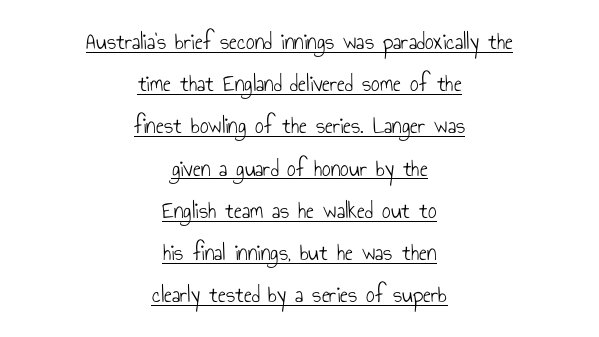
The characters are drawn with everyday or finer stroke widths. The sample's only ornament is a line tracing under the words. Italic: no, the glyphs are upright roman. A student would call this center alignment; a typographer would say set centered.
